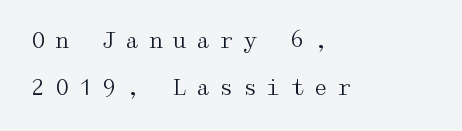
The image shows 21 px text type, upright; set left-aligned, loose line spacing (2.22x), unusually wide letter spacing (+0.42 em), not underlined.
